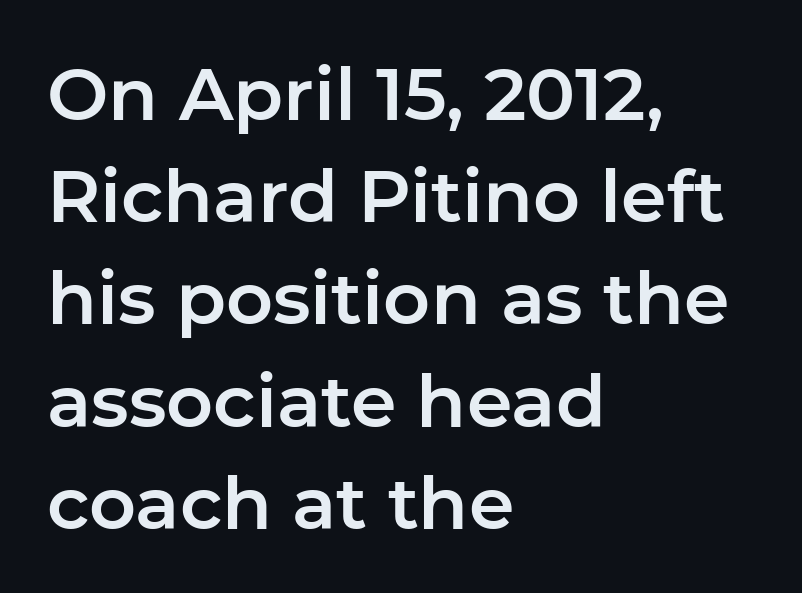
{"serif": "no", "italic": "no", "width": "normal", "stroke_contrast": "low", "x_height": "medium", "monospaced": "no", "underline": "no", "align": "left", "line_spacing": "normal", "line_spacing_ratio": 1.4, "letter_spacing": "normal", "letter_spacing_em": 0.0, "glyph_px": 73}
